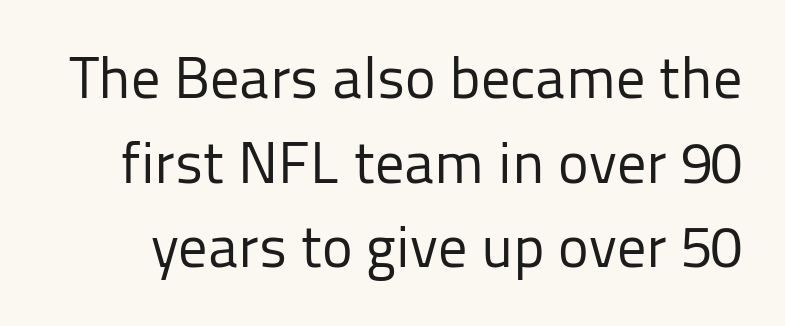
{"serif": "no", "italic": "no", "bold": "no", "weight": "regular", "width": "normal", "stroke_contrast": "low", "x_height": "medium", "monospaced": "no", "underline": "no", "line_spacing": "normal", "line_spacing_ratio": 1.46, "letter_spacing": "normal", "letter_spacing_em": 0.0, "glyph_px": 58}
